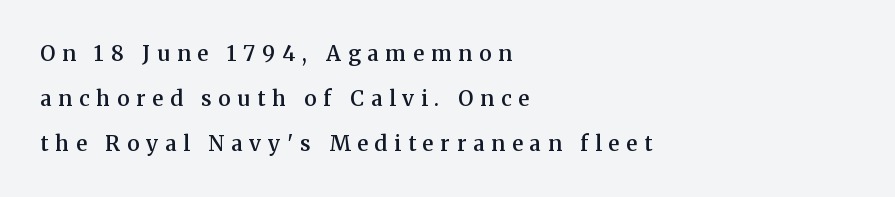
The image shows 21 px text type, upright; set left-aligned, loose line spacing (2.14x), unusually wide letter spacing (+0.33 em), not underlined.
